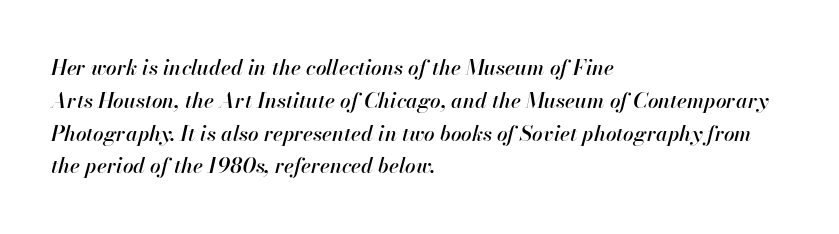
Q: Is the text italic (slanted)? A: Yes, it leans right by about 13 degrees.
Q: Is the text underlined? A: No.
Q: How is the paragraph aligned? A: Left-aligned.
Q: Is the spacing between letters normal or unusually wide? A: Normal.
Q: Is the spacing between lines tight, normal or loose? A: Normal.
